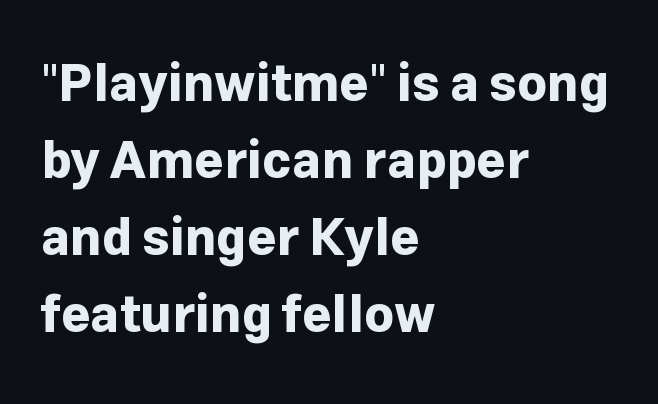
Q: Is the text bold? A: Yes.
Q: Is the text italic (slanted)? A: No, it is upright.
Q: Is the typeface a serif or a sans-serif typeface? A: Sans-serif.
Q: Is the text underlined? A: No.
Q: How is the paragraph aligned? A: Left-aligned.
Q: Is the spacing between letters normal or unusually wide? A: Normal.
Q: Is the spacing between lines tight, normal or loose? A: Normal.
Q: Width (condensed, normal, or wide)? A: Normal.
Q: Stroke contrast? A: Low.
Q: x-height? A: Medium.
Q: Monospaced? A: No.
